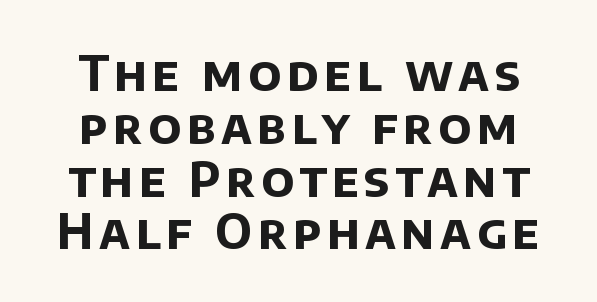
The rendering uses natural spacing where letterforms have individual widths. Students, observe: this is what under-led, compact text looks like. Thick stems and heavy bowls — unmistakably bold. Check under the words: just untouched page. Serif or sans? Sans — the stroke terminals are bare.
